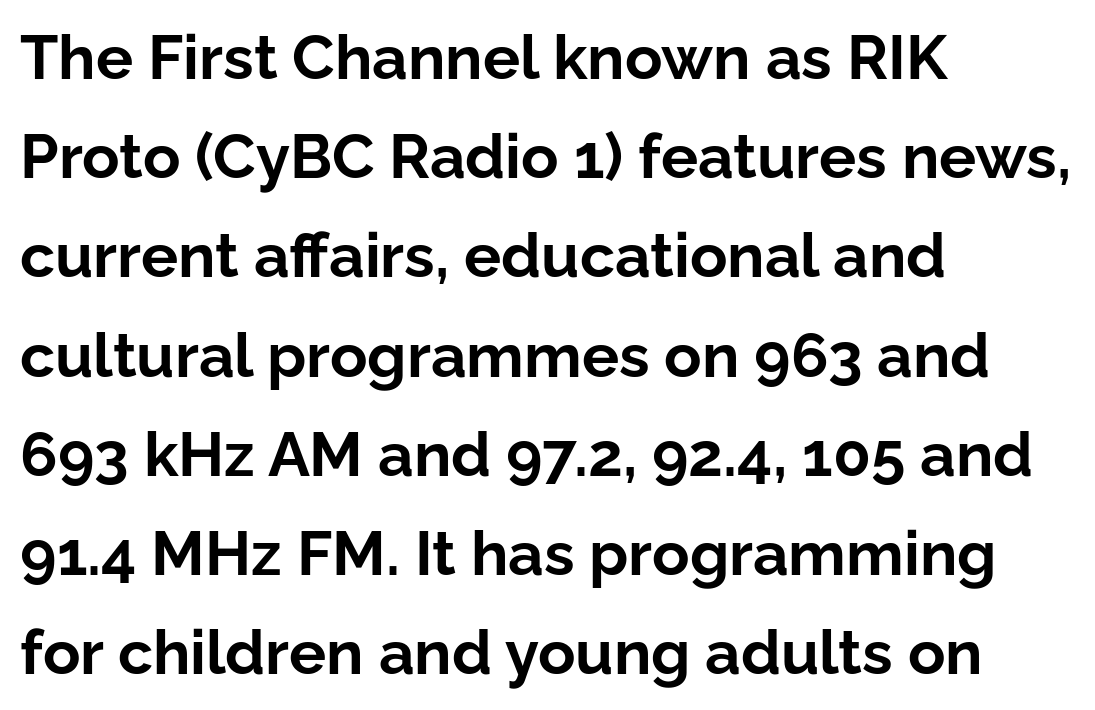
{"serif": "no", "italic": "no", "bold": "yes", "weight": "bold", "width": "normal", "stroke_contrast": "low", "x_height": "medium", "monospaced": "no", "underline": "no", "align": "left", "line_spacing": "normal", "line_spacing_ratio": 1.6, "letter_spacing": "normal", "letter_spacing_em": 0.0, "glyph_px": 62}
